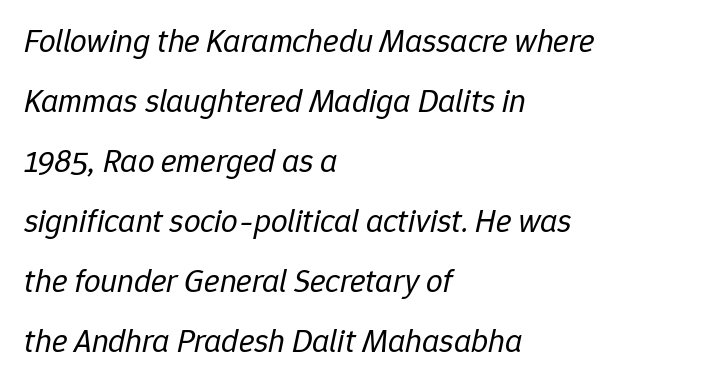
The lettering tilts uniformly, giving the passage an italic look. Horizontally, the lines are justified to the leading edge only. This reads as an unemphasized weight, regular at the heaviest. A typesetter would call this proportional, since set widths differ per character. You could call the tracking neutral — neither tight nor loose. Words float on clear page, feet unadorned.
